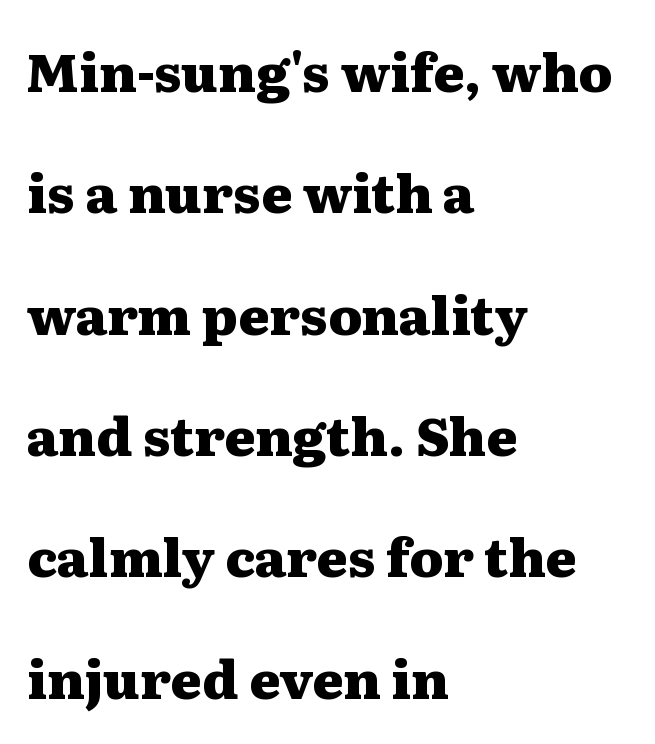
{"serif": "yes", "italic": "no", "bold": "yes", "weight": "heavy", "width": "wide", "stroke_contrast": "medium", "x_height": "medium", "monospaced": "no", "underline": "no", "align": "left", "line_spacing": "loose", "line_spacing_ratio": 2.29, "letter_spacing": "normal", "letter_spacing_em": 0.0, "glyph_px": 53}
